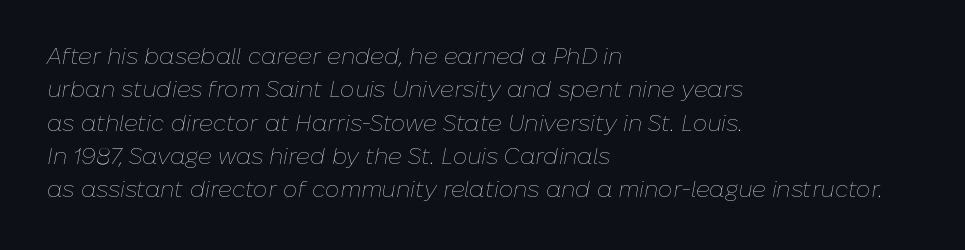
{"italic": "yes", "lean": "right", "slant_degrees": 10, "bold": "no", "underline": "no", "align": "left", "line_spacing": "normal", "line_spacing_ratio": 1.45, "letter_spacing": "normal", "letter_spacing_em": 0.0, "glyph_px": 23}
